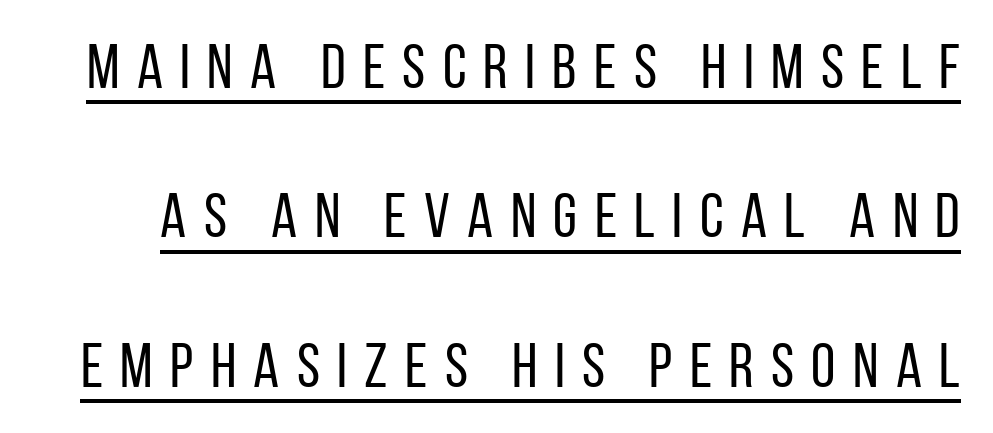
The image shows 62 px regular-weight, condensed sans-serif type, upright; set loose line spacing (2.41x), unusually wide letter spacing (+0.28 em), underlined; low stroke contrast and a large x-height.
